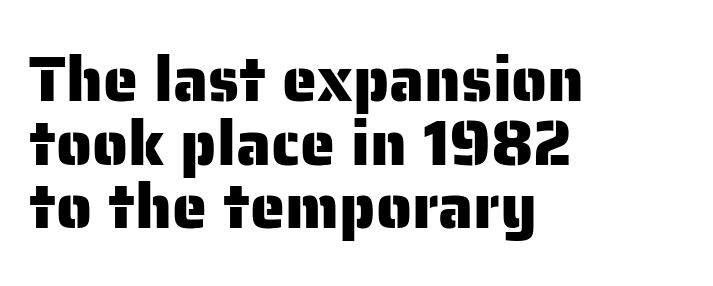
Q: Is the text italic (slanted)? A: No, it is upright.
Q: Is the typeface a serif or a sans-serif typeface? A: Sans-serif.
Q: Is the text underlined? A: No.
Q: How is the paragraph aligned? A: Left-aligned.
Q: Is the spacing between letters normal or unusually wide? A: Normal.
Q: Is the spacing between lines tight, normal or loose? A: Tight.
Q: Width (condensed, normal, or wide)? A: Normal.
Q: Stroke contrast? A: Low.
Q: x-height? A: Medium.
Q: Monospaced? A: No.
